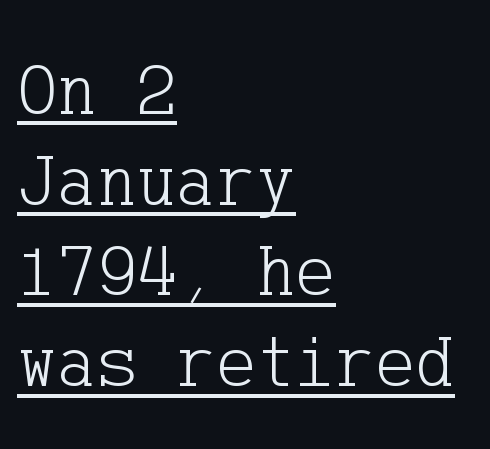
{"serif": "yes", "italic": "no", "bold": "no", "weight": "light", "width": "normal", "stroke_contrast": "low", "x_height": "medium", "underline": "yes", "align": "left", "line_spacing_ratio": 1.21, "letter_spacing": "normal", "letter_spacing_em": 0.0, "glyph_px": 75}
